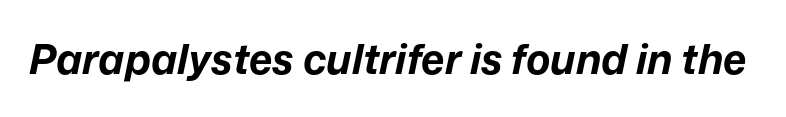
The image shows 41 px bold type, italic (leaning right); set normal letter spacing, not underlined; low stroke contrast and a medium x-height.
